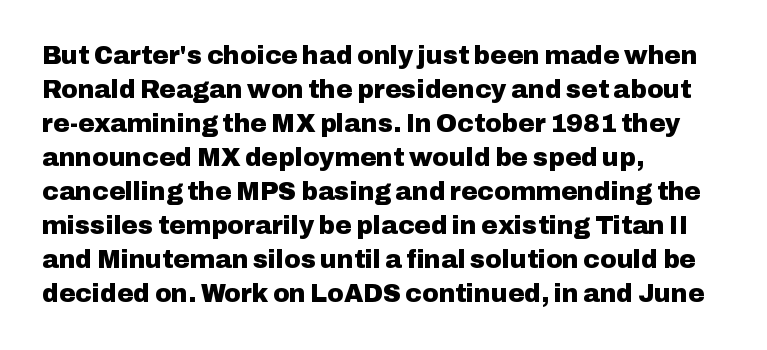
Q: Is the text bold? A: Yes.
Q: Is the text italic (slanted)? A: No, it is upright.
Q: Is the text underlined? A: No.
Q: How is the paragraph aligned? A: Left-aligned.
Q: Is the spacing between letters normal or unusually wide? A: Normal.
Q: Is the spacing between lines tight, normal or loose? A: Normal.
